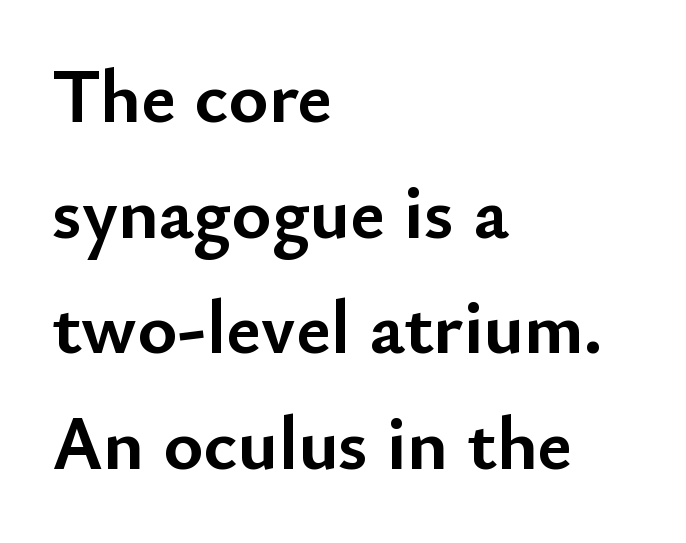
Unlike italic type, these characters show no tilt at all. Emphasis by weight is at full strength: bold. The rendering uses a moderate line-height, typical for paragraphs. The rendering uses natural spacing where letterforms have individual widths. Inter-character spacing is left at the font's built-in metrics. This is sans-serif lettering, the kind often seen on screens and signage.
